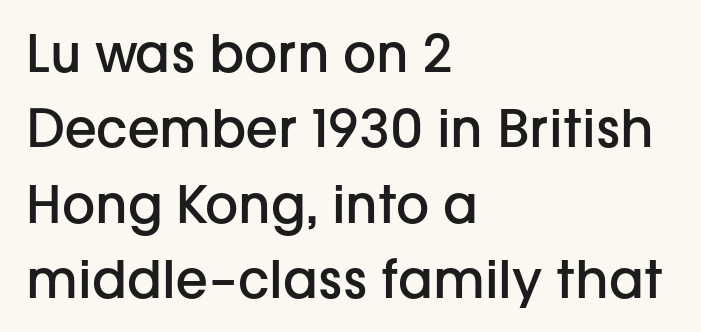
Q: Is the text bold? A: Semi-bold.
Q: Is the text italic (slanted)? A: No, it is upright.
Q: Is the typeface a serif or a sans-serif typeface? A: Sans-serif.
Q: Is the text underlined? A: No.
Q: How is the paragraph aligned? A: Left-aligned.
Q: Is the spacing between letters normal or unusually wide? A: Normal.
Q: Is the spacing between lines tight, normal or loose? A: Normal.
Q: Width (condensed, normal, or wide)? A: Normal.
Q: Stroke contrast? A: Low.
Q: x-height? A: Medium.
Q: Monospaced? A: No.
